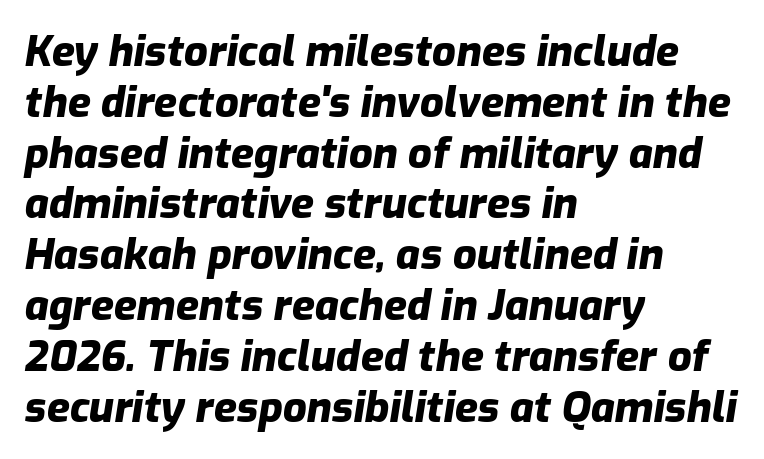
Every character sits at an angle, as italics do. What stands out about the letter spacing? Nothing — it is the standard amount. I'd describe the lettering as bold — thick and assertive. Quick note: underline off. These lines are rendered in a variable-pitch font. Reading down the block, your eye returns to a fixed left position each line.
